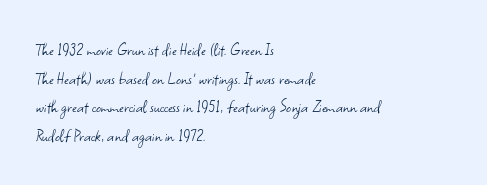
Q: Is the text bold? A: No.
Q: Is the text italic (slanted)? A: Yes.
Q: Is the text underlined? A: No.
Q: How is the paragraph aligned? A: Left-aligned.
Q: Is the spacing between letters normal or unusually wide? A: Normal.
Q: Is the spacing between lines tight, normal or loose? A: Normal.
